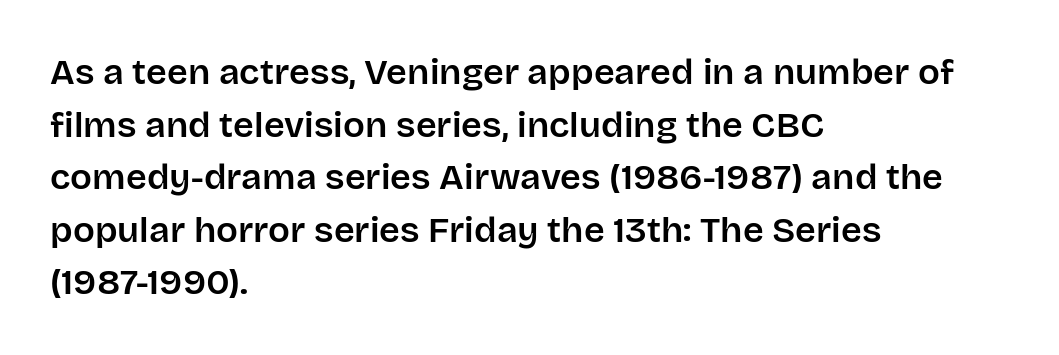
Q: Is the text italic (slanted)? A: No, it is upright.
Q: Is the typeface a serif or a sans-serif typeface? A: Sans-serif.
Q: Is the text underlined? A: No.
Q: How is the paragraph aligned? A: Left-aligned.
Q: Is the spacing between letters normal or unusually wide? A: Normal.
Q: Is the spacing between lines tight, normal or loose? A: Normal.
Q: Width (condensed, normal, or wide)? A: Normal.
Q: Stroke contrast? A: Low.
Q: x-height? A: Large.
Q: Monospaced? A: No.
